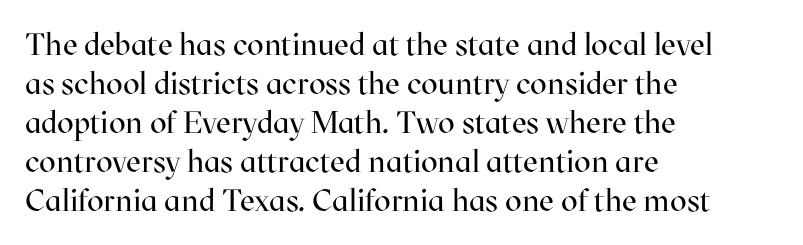
{"serif": "yes", "italic": "no", "bold": "no", "weight": "regular", "width": "normal", "stroke_contrast": "high", "x_height": "medium", "monospaced": "no", "underline": "no", "align": "left", "line_spacing": "normal", "line_spacing_ratio": 1.26, "letter_spacing": "normal", "letter_spacing_em": 0.0, "glyph_px": 31}
